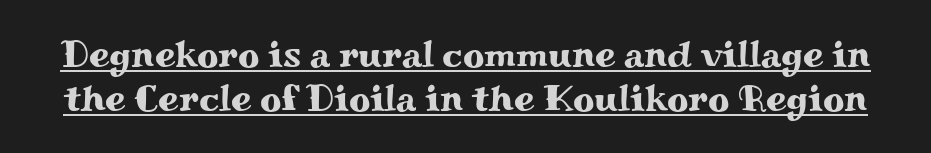
Q: Is the text italic (slanted)? A: No, it is upright.
Q: Is the typeface a serif or a sans-serif typeface? A: Serif.
Q: Is the text underlined? A: Yes.
Q: Is the spacing between letters normal or unusually wide? A: Normal.
Q: Width (condensed, normal, or wide)? A: Wide.
Q: Stroke contrast? A: Medium.
Q: x-height? A: Small.
Q: Monospaced? A: No.
